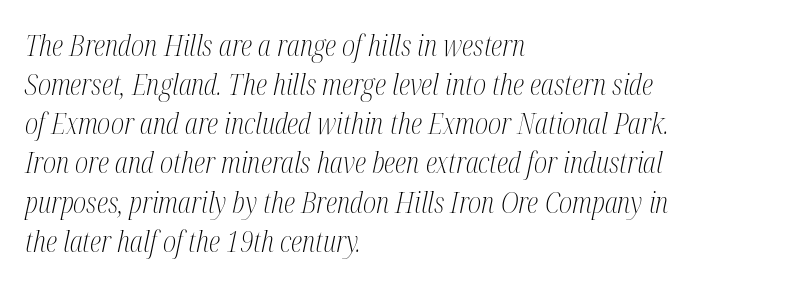
The image shows 29 px light, condensed serif type, italic (leaning right); set left-aligned, normal line spacing (1.35x), normal letter spacing, not underlined; medium stroke contrast and a medium x-height.
